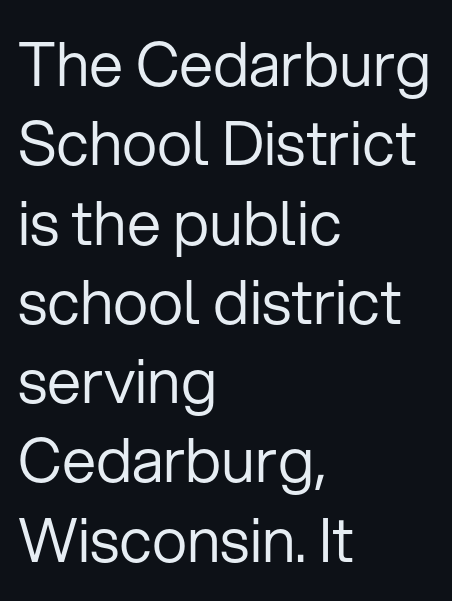
Underlining? Definitely not there. Spacing verdict: proportional, widths tailored to each character. Typographically, this falls in the sans-serif category. No italicization has been applied; the sample stays upright. Line starts are locked; line ends wander.
